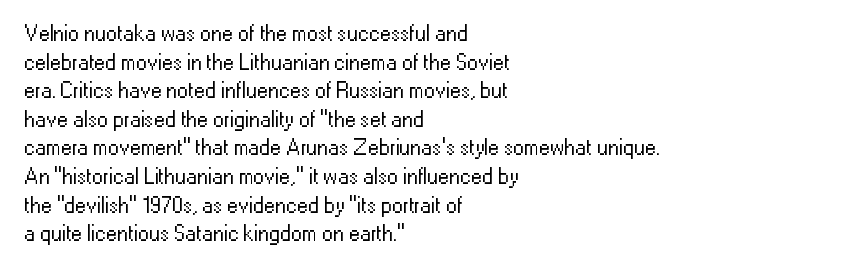
Q: Is the text bold? A: No.
Q: Is the text italic (slanted)? A: No, it is upright.
Q: Is the text underlined? A: No.
Q: How is the paragraph aligned? A: Left-aligned.
Q: Is the spacing between letters normal or unusually wide? A: Normal.
Q: Is the spacing between lines tight, normal or loose? A: Normal.
